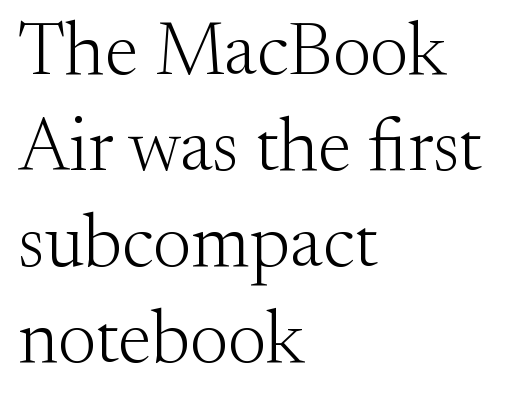
Q: Is the text bold? A: No.
Q: Is the text italic (slanted)? A: No, it is upright.
Q: Is the typeface a serif or a sans-serif typeface? A: Serif.
Q: Is the text underlined? A: No.
Q: How is the paragraph aligned? A: Left-aligned.
Q: Is the spacing between letters normal or unusually wide? A: Normal.
Q: Is the spacing between lines tight, normal or loose? A: Normal.
Q: Width (condensed, normal, or wide)? A: Normal.
Q: Stroke contrast? A: Medium.
Q: x-height? A: Small.
Q: Monospaced? A: No.
